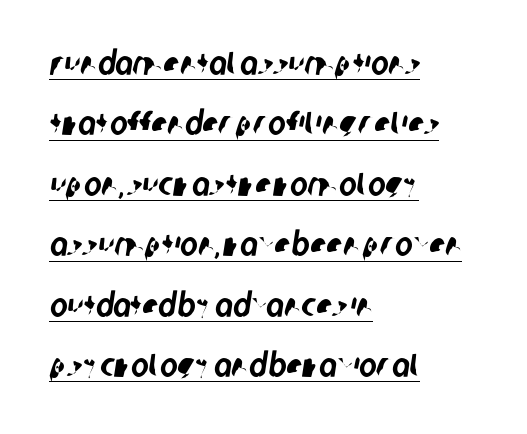
Q: Is the typeface a serif or a sans-serif typeface? A: Sans-serif.
Q: Is the text underlined? A: Yes.
Q: How is the paragraph aligned? A: Left-aligned.
Q: Is the spacing between letters normal or unusually wide? A: Normal.
Q: Width (condensed, normal, or wide)? A: Condensed.
Q: Stroke contrast? A: Low.
Q: x-height? A: Large.
Q: Monospaced? A: No.
